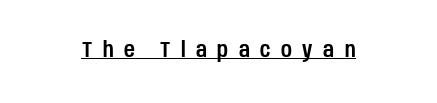
The image shows 21 px text type, upright; set unusually wide letter spacing (+0.5 em), underlined.
